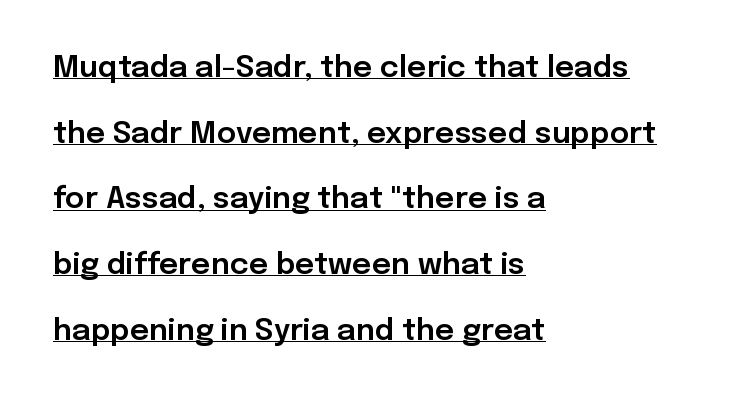
Q: Is the text italic (slanted)? A: No, it is upright.
Q: Is the typeface a serif or a sans-serif typeface? A: Sans-serif.
Q: Is the text underlined? A: Yes.
Q: How is the paragraph aligned? A: Left-aligned.
Q: Is the spacing between letters normal or unusually wide? A: Normal.
Q: Is the spacing between lines tight, normal or loose? A: Loose.
Q: Width (condensed, normal, or wide)? A: Normal.
Q: Stroke contrast? A: Low.
Q: x-height? A: Medium.
Q: Monospaced? A: No.
